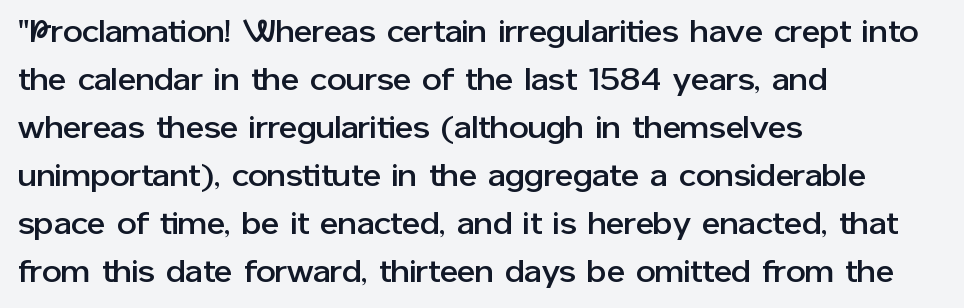
Q: Is the text italic (slanted)? A: No, it is upright.
Q: Is the typeface a serif or a sans-serif typeface? A: Sans-serif.
Q: Is the text underlined? A: No.
Q: How is the paragraph aligned? A: Left-aligned.
Q: Is the spacing between letters normal or unusually wide? A: Normal.
Q: Is the spacing between lines tight, normal or loose? A: Normal.
Q: Width (condensed, normal, or wide)? A: Normal.
Q: Stroke contrast? A: Low.
Q: x-height? A: Medium.
Q: Monospaced? A: No.
